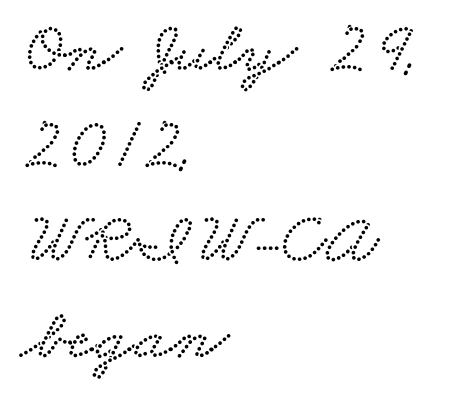
The image shows 73 px wide type; set left-aligned, normal line spacing (1.31x), normal letter spacing, not underlined; low stroke contrast and a small x-height.
